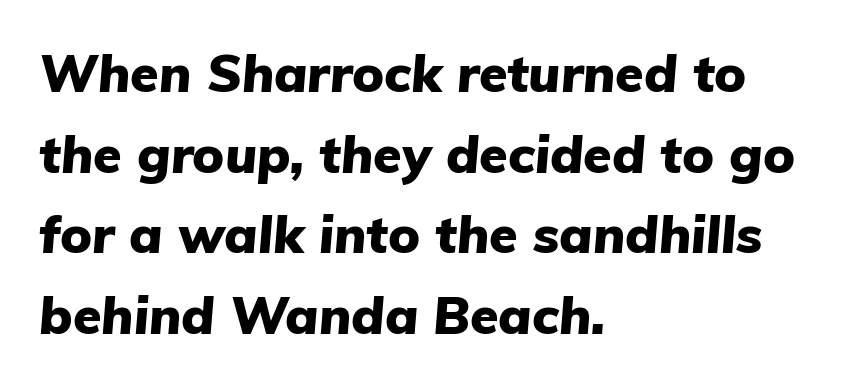
{"italic": "yes", "lean": "right", "slant_degrees": 5, "bold": "yes", "weight": "heavy", "width": "normal", "stroke_contrast": "low", "x_height": "medium", "monospaced": "no", "underline": "no", "align": "left", "line_spacing": "normal", "line_spacing_ratio": 1.55, "letter_spacing": "normal", "letter_spacing_em": 0.0, "glyph_px": 52}
